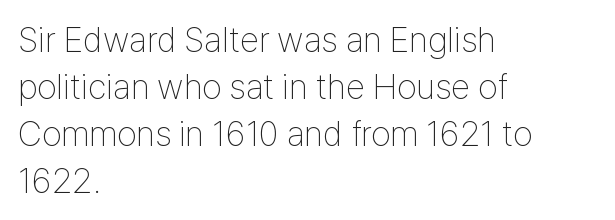
Q: Is the text bold? A: No.
Q: Is the text italic (slanted)? A: No, it is upright.
Q: Is the typeface a serif or a sans-serif typeface? A: Sans-serif.
Q: Is the text underlined? A: No.
Q: How is the paragraph aligned? A: Left-aligned.
Q: Is the spacing between letters normal or unusually wide? A: Normal.
Q: Is the spacing between lines tight, normal or loose? A: Normal.
Q: Width (condensed, normal, or wide)? A: Condensed.
Q: Stroke contrast? A: Low.
Q: x-height? A: Medium.
Q: Monospaced? A: No.
